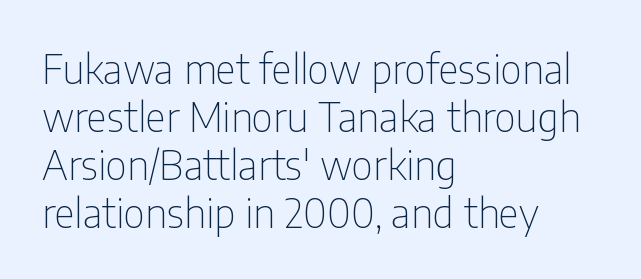
The image shows 40 px thin, condensed sans-serif type, upright; set left-aligned, line spacing 1.2x, normal letter spacing, not underlined; low stroke contrast and a medium x-height.
